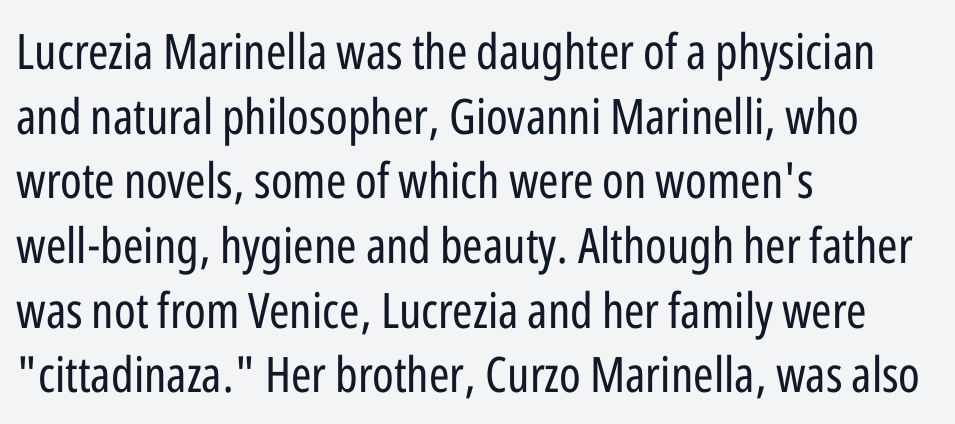
{"serif": "no", "italic": "no", "bold": "no", "weight": "regular", "width": "condensed", "stroke_contrast": "low", "x_height": "medium", "monospaced": "no", "underline": "no", "align": "left", "line_spacing": "normal", "line_spacing_ratio": 1.32, "letter_spacing": "normal", "letter_spacing_em": 0.0, "glyph_px": 49}
